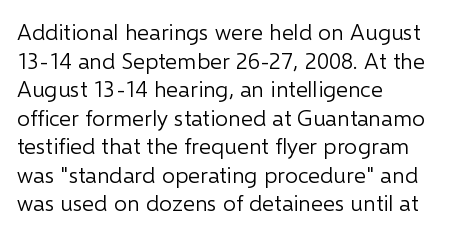
The image shows 23 px text type, upright; set left-aligned, line spacing 1.24x, normal letter spacing, not underlined.
